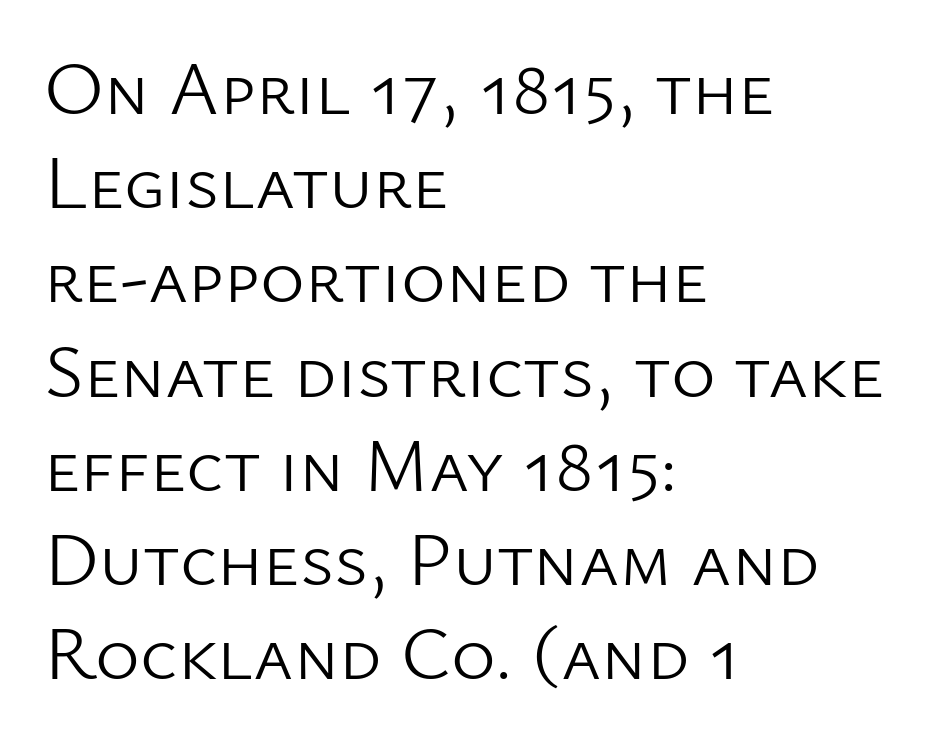
The image shows 76 px light sans-serif type, upright; set left-aligned, line spacing 1.24x, normal letter spacing, not underlined; low stroke contrast and a medium x-height.
